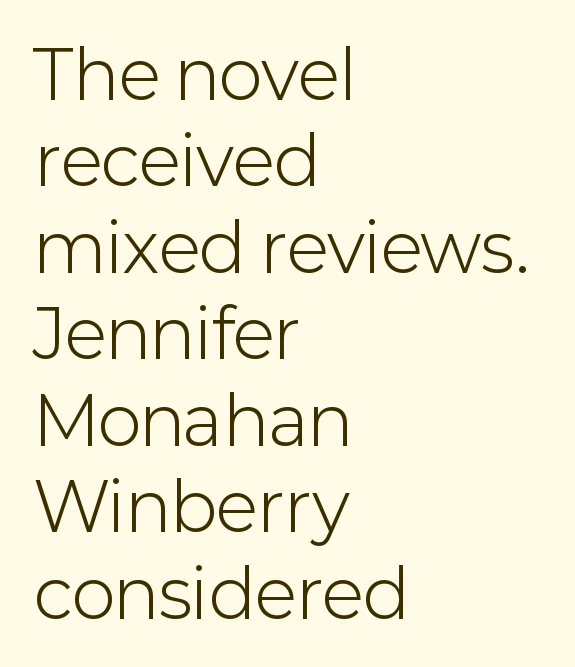
{"serif": "no", "italic": "no", "bold": "no", "weight": "light", "width": "normal", "stroke_contrast": "low", "x_height": "medium", "monospaced": "no", "underline": "no", "align": "left", "line_spacing": "normal", "line_spacing_ratio": 1.29, "letter_spacing": "normal", "letter_spacing_em": 0.0, "glyph_px": 67}
